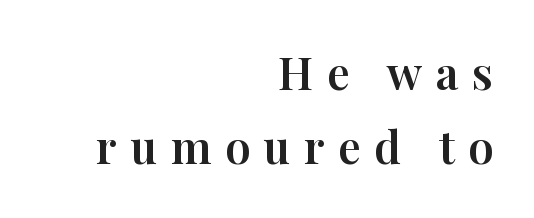
The image shows 45 px serif type, upright; set right-aligned, normal line spacing (1.65x), unusually wide letter spacing (+0.3 em), not underlined; high stroke contrast and a medium x-height.
